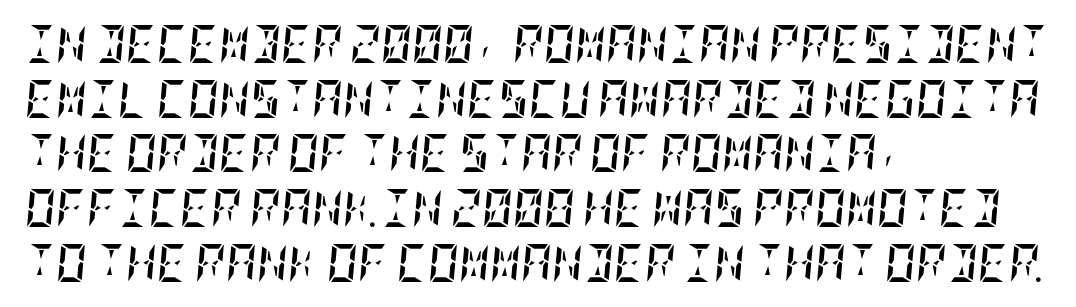
The image shows 38 px semibold, condensed type, italic (leaning right); set left-aligned, normal line spacing (1.44x), normal letter spacing, not underlined; low stroke contrast and a large x-height.
